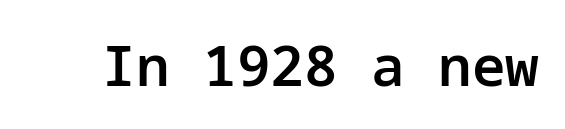
Posture: vertical. Serifs: no, the terminals of the letterforms are clean. What stands out about the letter spacing? Nothing — it is the standard amount. Emphasis by weight is partial: semibold. Underlining? Definitely not there.
